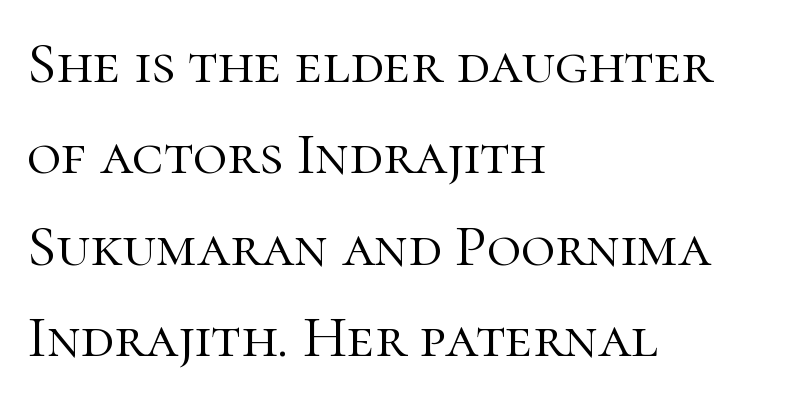
Q: Is the text bold? A: No.
Q: Is the text italic (slanted)? A: No, it is upright.
Q: Is the typeface a serif or a sans-serif typeface? A: Serif.
Q: Is the text underlined? A: No.
Q: How is the paragraph aligned? A: Left-aligned.
Q: Is the spacing between letters normal or unusually wide? A: Normal.
Q: Is the spacing between lines tight, normal or loose? A: Normal.
Q: Width (condensed, normal, or wide)? A: Normal.
Q: Stroke contrast? A: High.
Q: x-height? A: Medium.
Q: Monospaced? A: No.
